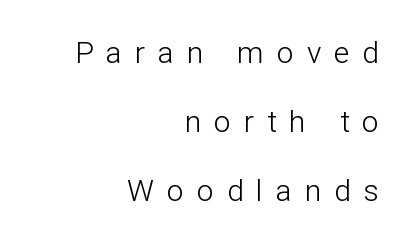
Q: Is the text bold? A: No.
Q: Is the text italic (slanted)? A: No, it is upright.
Q: Is the typeface a serif or a sans-serif typeface? A: Sans-serif.
Q: Is the text underlined? A: No.
Q: How is the paragraph aligned? A: Right-aligned.
Q: Is the spacing between letters normal or unusually wide? A: Unusually wide.
Q: Is the spacing between lines tight, normal or loose? A: Loose.
Q: Width (condensed, normal, or wide)? A: Normal.
Q: Stroke contrast? A: Low.
Q: x-height? A: Medium.
Q: Monospaced? A: No.
